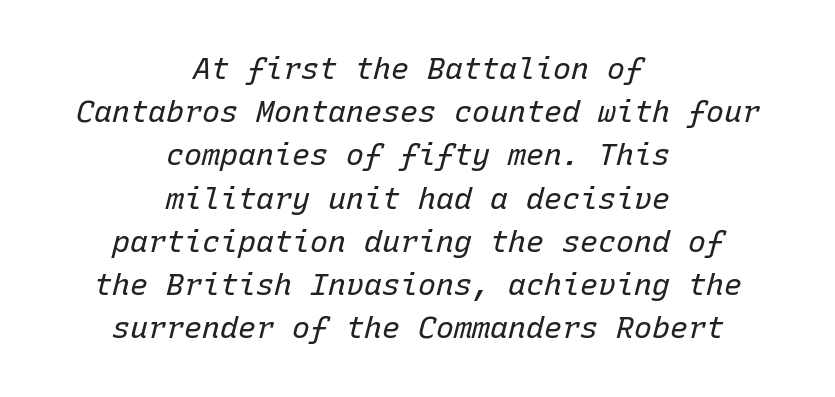
The compositor balanced each line on the midline. Style check: oblique. No extra tracking has been applied to these lines. Honestly, the row spacing looks completely unremarkable. Stroke mass is kept to a normal reading level or below.
